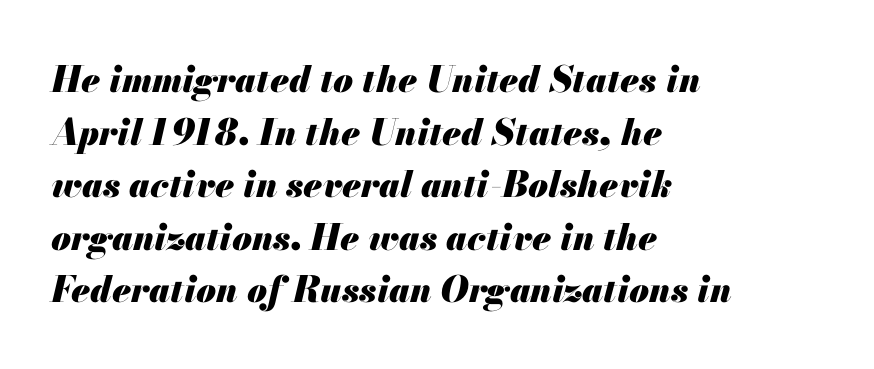
Designer's note — italics engaged. A typesetter would call this proportional, since set widths differ per character. Compared with a centered layout, this one pins lines to the left instead. I'd describe the lettering as bold — thick and assertive. You could call the tracking neutral — neither tight nor loose. The specimen omits any rule beneath the text block's lines.
